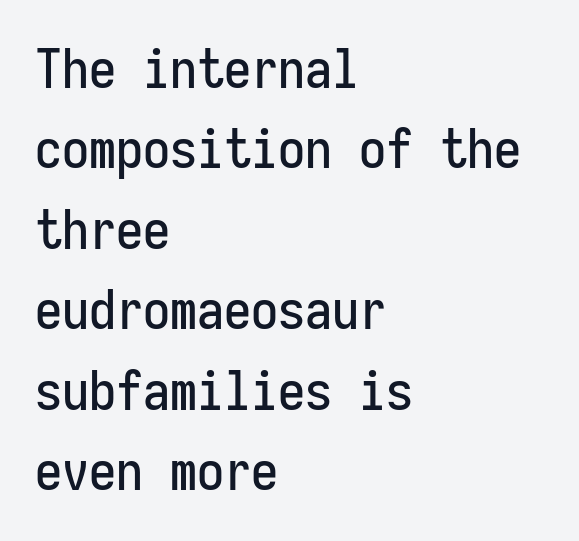
The image shows 54 px condensed sans-serif type, upright, monospaced; set left-aligned, normal line spacing (1.49x), normal letter spacing, not underlined; low stroke contrast and a medium x-height.
